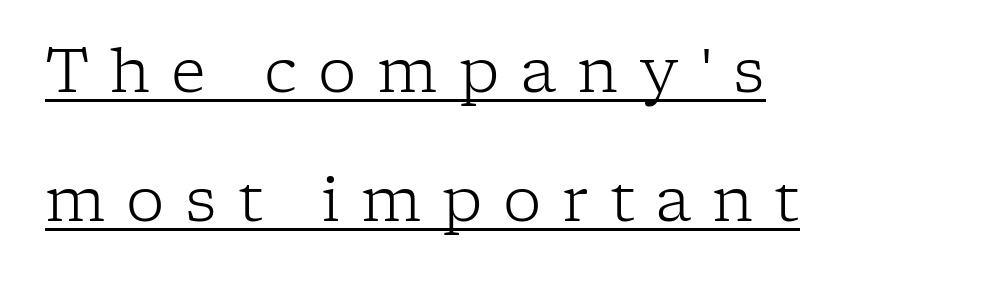
The image shows 61 px light serif type, upright; set left-aligned, loose line spacing (2.11x), unusually wide letter spacing (+0.34 em), underlined; low stroke contrast and a medium x-height.
